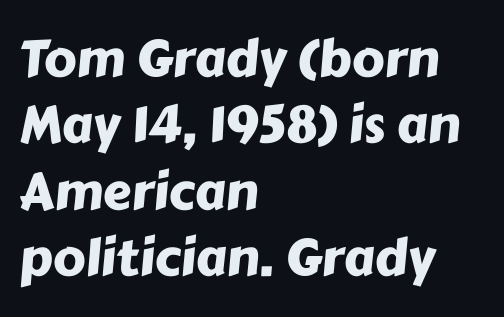
The image shows 51 px sans-serif type; set left-aligned, normal line spacing (1.3x), normal letter spacing, not underlined; low stroke contrast and a medium x-height.
